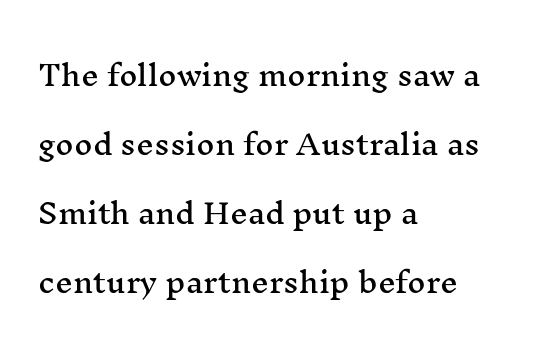
Q: Is the text italic (slanted)? A: No, it is upright.
Q: Is the typeface a serif or a sans-serif typeface? A: Serif.
Q: Is the text underlined? A: No.
Q: How is the paragraph aligned? A: Left-aligned.
Q: Is the spacing between letters normal or unusually wide? A: Normal.
Q: Is the spacing between lines tight, normal or loose? A: Loose.
Q: Width (condensed, normal, or wide)? A: Wide.
Q: Stroke contrast? A: Medium.
Q: x-height? A: Medium.
Q: Monospaced? A: No.
